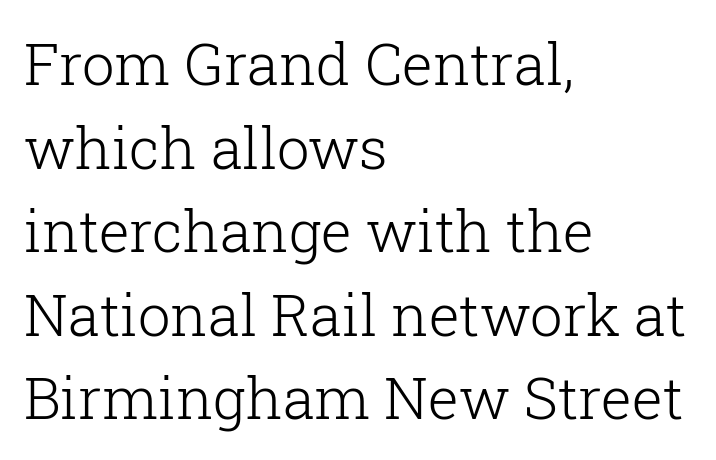
The image shows 58 px light serif type, upright; set left-aligned, normal line spacing (1.44x), normal letter spacing, not underlined; low stroke contrast and a medium x-height.
